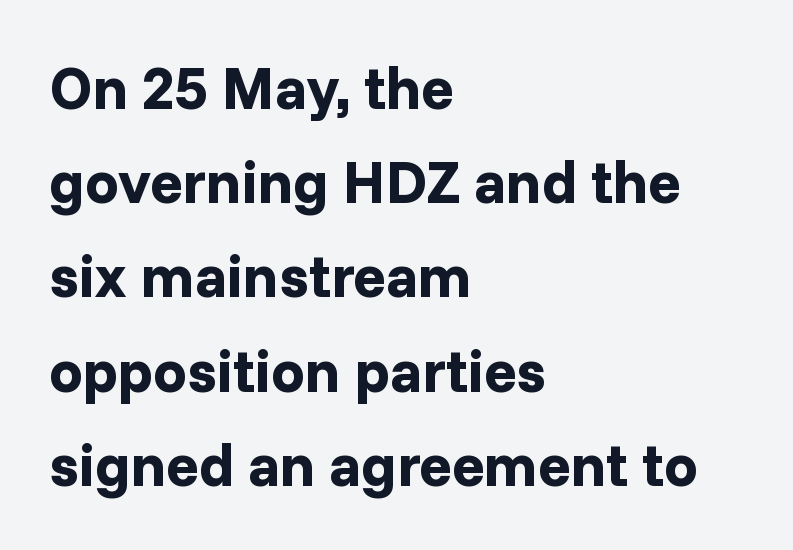
Q: Is the text bold? A: Yes.
Q: Is the text italic (slanted)? A: No, it is upright.
Q: Is the typeface a serif or a sans-serif typeface? A: Sans-serif.
Q: Is the text underlined? A: No.
Q: How is the paragraph aligned? A: Left-aligned.
Q: Is the spacing between letters normal or unusually wide? A: Normal.
Q: Is the spacing between lines tight, normal or loose? A: Normal.
Q: Width (condensed, normal, or wide)? A: Normal.
Q: Stroke contrast? A: Low.
Q: x-height? A: Medium.
Q: Monospaced? A: No.
